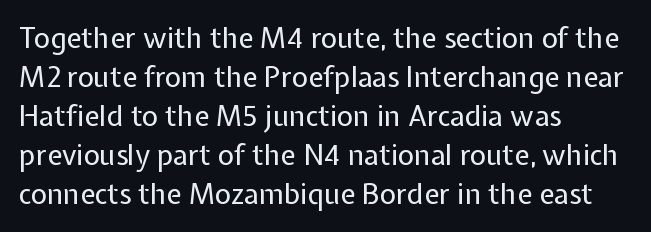
Q: Is the text bold? A: No.
Q: Is the text italic (slanted)? A: No, it is upright.
Q: Is the typeface a serif or a sans-serif typeface? A: Sans-serif.
Q: Is the text underlined? A: No.
Q: How is the paragraph aligned? A: Left-aligned.
Q: Is the spacing between letters normal or unusually wide? A: Normal.
Q: Is the spacing between lines tight, normal or loose? A: Normal.
Q: Width (condensed, normal, or wide)? A: Normal.
Q: Stroke contrast? A: Low.
Q: x-height? A: Medium.
Q: Monospaced? A: No.
